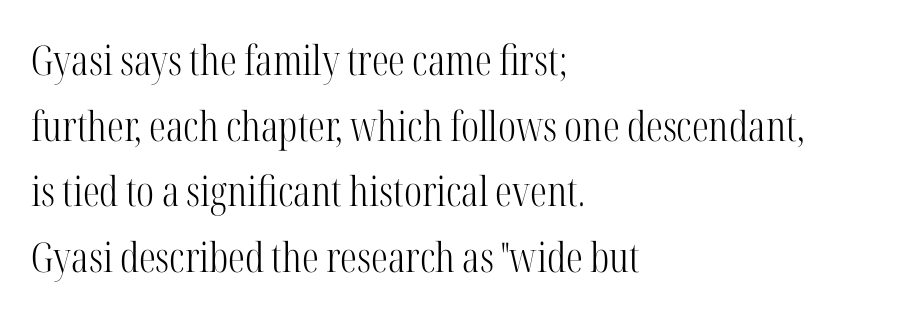
Q: Is the text bold? A: No.
Q: Is the text italic (slanted)? A: No, it is upright.
Q: Is the typeface a serif or a sans-serif typeface? A: Serif.
Q: Is the text underlined? A: No.
Q: How is the paragraph aligned? A: Left-aligned.
Q: Is the spacing between letters normal or unusually wide? A: Normal.
Q: Is the spacing between lines tight, normal or loose? A: Normal.
Q: Width (condensed, normal, or wide)? A: Condensed.
Q: Stroke contrast? A: High.
Q: x-height? A: Medium.
Q: Monospaced? A: No.
